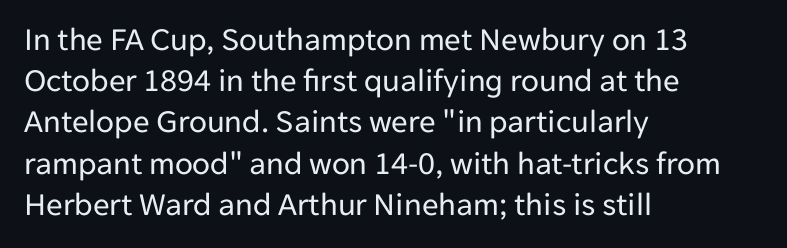
Type style note: lacks serifs. Honestly, the row spacing looks completely unremarkable. The face looks like a standard text weight, possibly lighter. The letters advance in unequal steps, a hallmark of proportional type.
